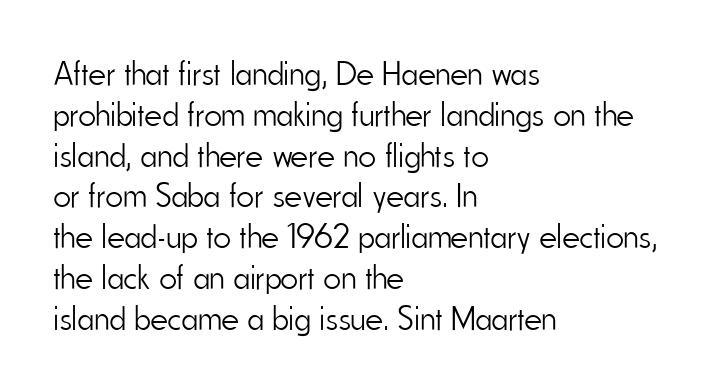
Q: Is the text bold? A: No.
Q: Is the text italic (slanted)? A: No, it is upright.
Q: Is the typeface a serif or a sans-serif typeface? A: Sans-serif.
Q: Is the text underlined? A: No.
Q: How is the paragraph aligned? A: Left-aligned.
Q: Is the spacing between letters normal or unusually wide? A: Normal.
Q: Width (condensed, normal, or wide)? A: Condensed.
Q: Stroke contrast? A: Low.
Q: x-height? A: Small.
Q: Monospaced? A: No.
